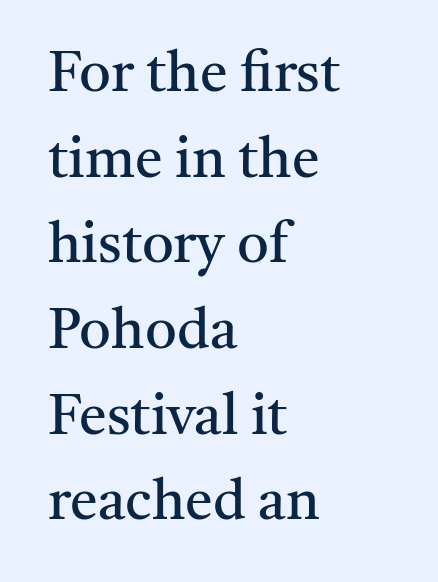
Stem width sits at or under what a default text font uses. Looks like regular typesetting: each glyph gets only the width it needs. Line beginnings align vertically; line endings do not. Notice how the stems are strictly vertical — no italics here.
